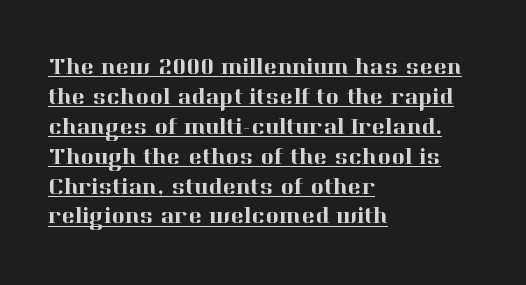
The image shows 23 px text type, upright; set left-aligned, normal line spacing (1.3x), normal letter spacing, underlined.
